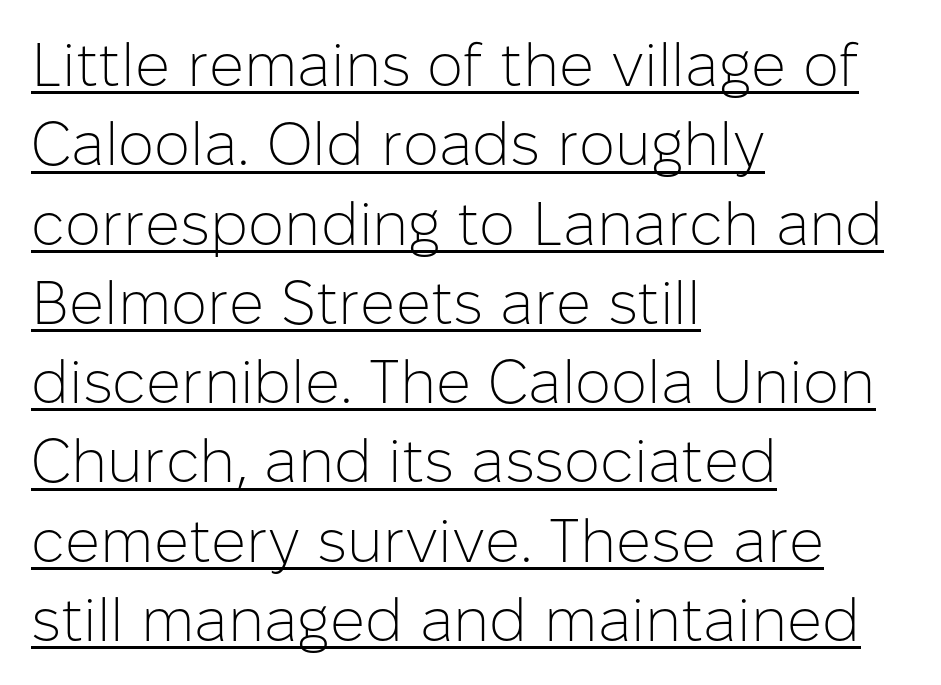
Q: Is the text bold? A: No.
Q: Is the text italic (slanted)? A: No, it is upright.
Q: Is the typeface a serif or a sans-serif typeface? A: Sans-serif.
Q: Is the text underlined? A: Yes.
Q: How is the paragraph aligned? A: Left-aligned.
Q: Is the spacing between letters normal or unusually wide? A: Normal.
Q: Is the spacing between lines tight, normal or loose? A: Normal.
Q: Width (condensed, normal, or wide)? A: Normal.
Q: Stroke contrast? A: Low.
Q: x-height? A: Medium.
Q: Monospaced? A: No.
